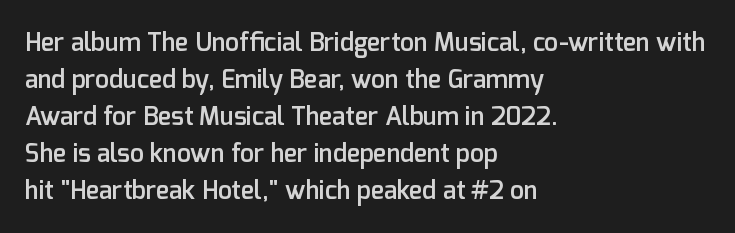
Q: Is the text bold? A: Semi-bold.
Q: Is the text italic (slanted)? A: No, it is upright.
Q: Is the text underlined? A: No.
Q: How is the paragraph aligned? A: Left-aligned.
Q: Is the spacing between letters normal or unusually wide? A: Normal.
Q: Is the spacing between lines tight, normal or loose? A: Normal.
